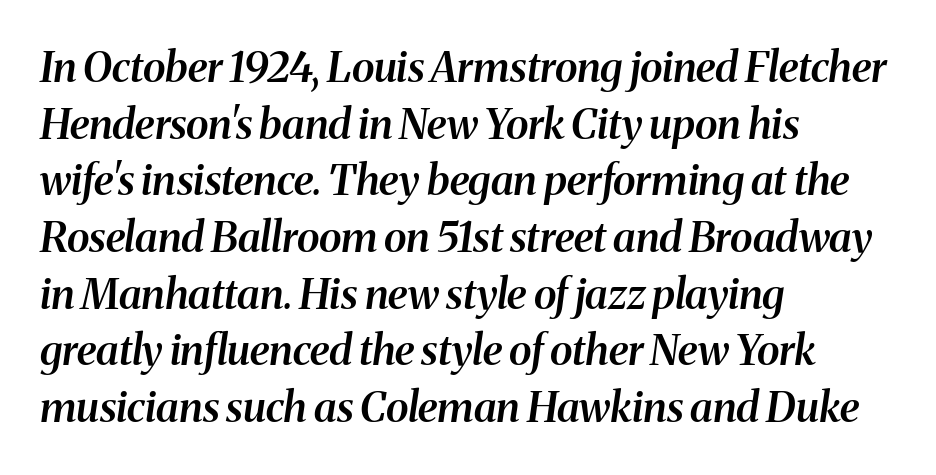
{"serif": "yes", "italic": "yes", "lean": "right", "slant_degrees": 8, "bold": "semi", "weight": "semibold", "width": "normal", "stroke_contrast": "medium", "x_height": "medium", "monospaced": "no", "underline": "no", "align": "left", "line_spacing": "normal", "line_spacing_ratio": 1.35, "letter_spacing": "normal", "letter_spacing_em": 0.0, "glyph_px": 42}
